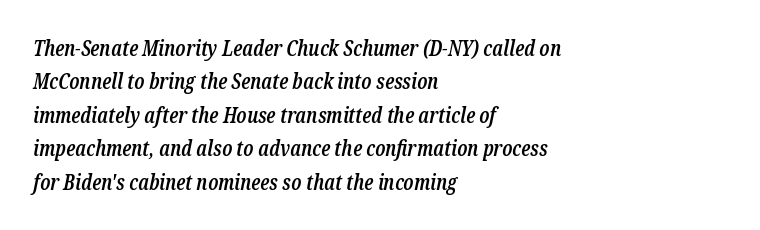
{"italic": "yes", "lean": "right", "slant_degrees": 12, "bold": "semi", "underline": "no", "align": "left", "line_spacing": "normal", "line_spacing_ratio": 1.59, "letter_spacing": "normal", "letter_spacing_em": 0.0, "glyph_px": 21}
